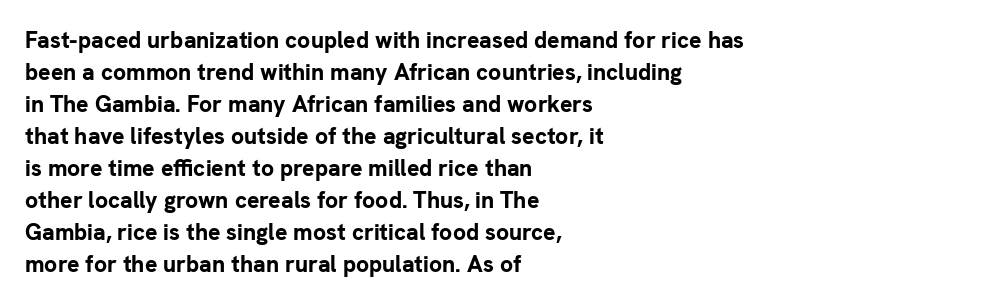
Compared with typical paragraphs, the rows here are spaced about the same. In terms of posture, this sample is upright. You'd pick this weight for a headline — it's a proper bold. Typeset ragged right — the left edge is the straight one.
